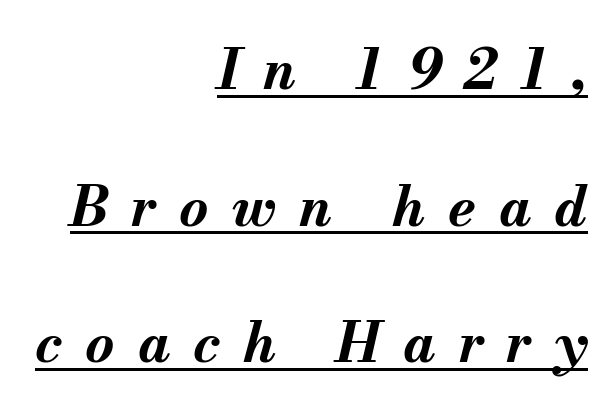
Q: Is the text bold? A: Yes.
Q: Is the text italic (slanted)? A: Yes, it leans right by about 13 degrees.
Q: Is the text underlined? A: Yes.
Q: How is the paragraph aligned? A: Right-aligned.
Q: Is the spacing between letters normal or unusually wide? A: Unusually wide.
Q: Is the spacing between lines tight, normal or loose? A: Loose.
Q: Width (condensed, normal, or wide)? A: Normal.
Q: Stroke contrast? A: Medium.
Q: x-height? A: Small.
Q: Monospaced? A: No.
